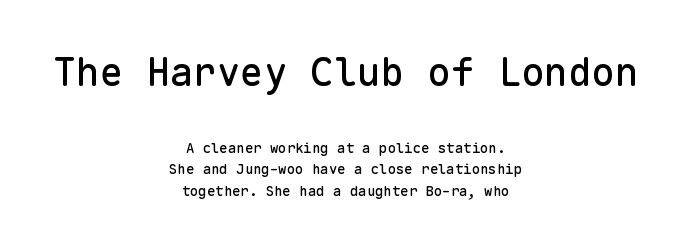
The image shows 39 px sans-serif type, upright, monospaced; set centered, normal line spacing (1.55x), normal letter spacing, not underlined; the first (top) block is 2.79x larger; low stroke contrast and a medium x-height.
